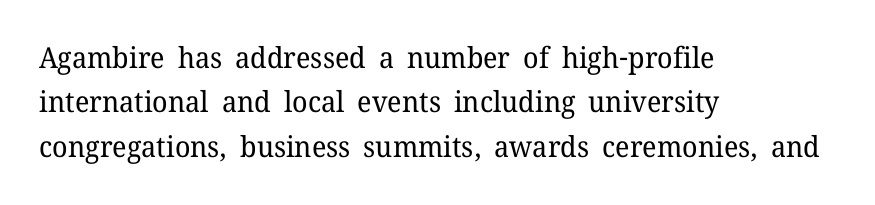
{"serif": "yes", "italic": "no", "bold": "no", "weight": "regular", "width": "normal", "stroke_contrast": "low", "x_height": "medium", "monospaced": "no", "underline": "no", "align": "left", "line_spacing": "normal", "line_spacing_ratio": 1.53, "letter_spacing": "normal", "letter_spacing_em": 0.0, "glyph_px": 29}
